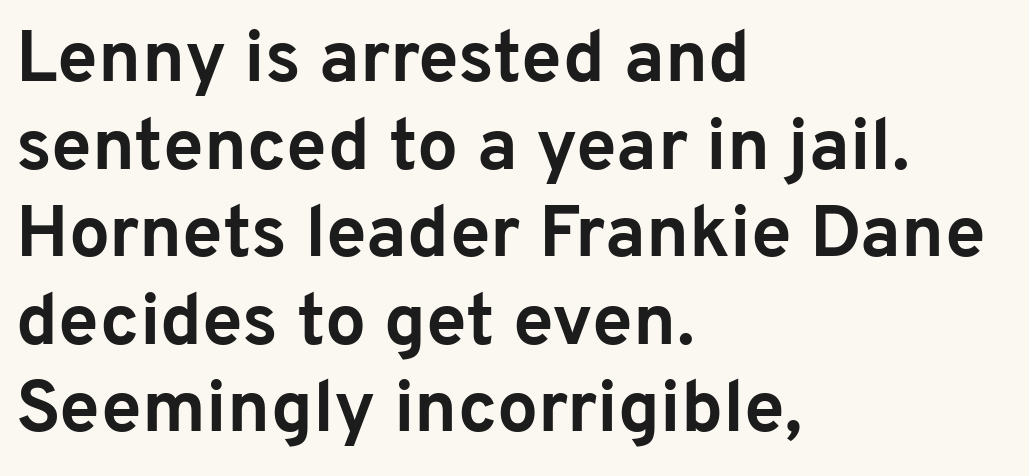
There is no visible air inserted between adjacent glyphs. Layout note: lines flush left. The foot of each line stays bare and open. Typesetter's note: full bold, strokes at maximum text heaviness. Note the varied advance widths — an 'i' is clearly narrower than an 'm'. A typesetter would mark this as roman, not italic.
